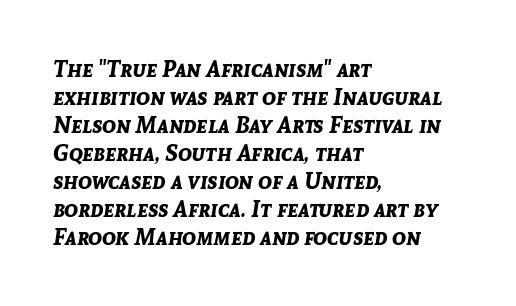
Q: Is the text bold? A: Yes.
Q: Is the text italic (slanted)? A: Yes, it leans right by about 8 degrees.
Q: Is the text underlined? A: No.
Q: How is the paragraph aligned? A: Left-aligned.
Q: Is the spacing between letters normal or unusually wide? A: Normal.
